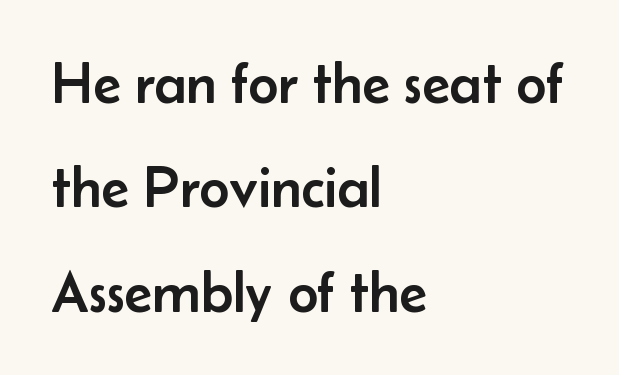
Q: Is the text italic (slanted)? A: No, it is upright.
Q: Is the typeface a serif or a sans-serif typeface? A: Sans-serif.
Q: Is the text underlined? A: No.
Q: How is the paragraph aligned? A: Left-aligned.
Q: Is the spacing between letters normal or unusually wide? A: Normal.
Q: Width (condensed, normal, or wide)? A: Normal.
Q: Stroke contrast? A: Low.
Q: x-height? A: Small.
Q: Monospaced? A: No.
